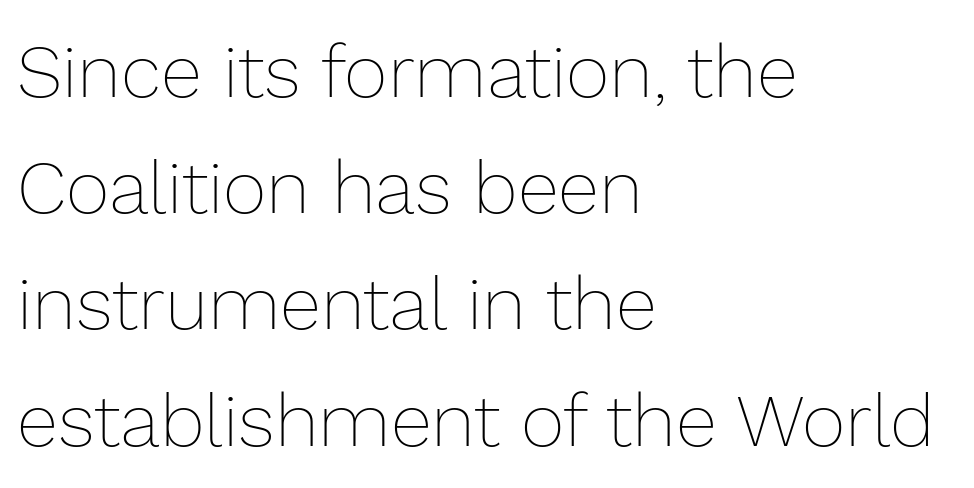
The image shows 75 px thin type, upright; set left-aligned, normal line spacing (1.55x), normal letter spacing, not underlined; low stroke contrast and a medium x-height.
